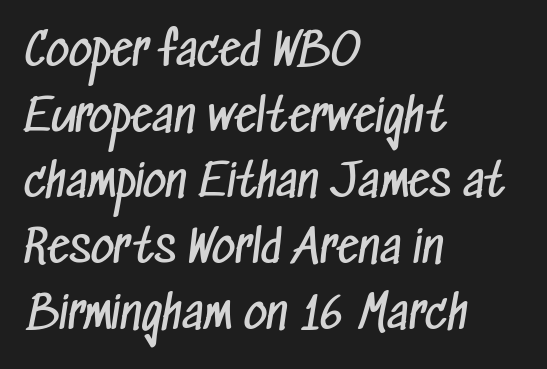
Q: Is the text bold? A: No.
Q: Is the typeface a serif or a sans-serif typeface? A: Sans-serif.
Q: Is the text underlined? A: No.
Q: How is the paragraph aligned? A: Left-aligned.
Q: Is the spacing between letters normal or unusually wide? A: Normal.
Q: Is the spacing between lines tight, normal or loose? A: Normal.
Q: Width (condensed, normal, or wide)? A: Condensed.
Q: Stroke contrast? A: Low.
Q: x-height? A: Medium.
Q: Monospaced? A: No.
